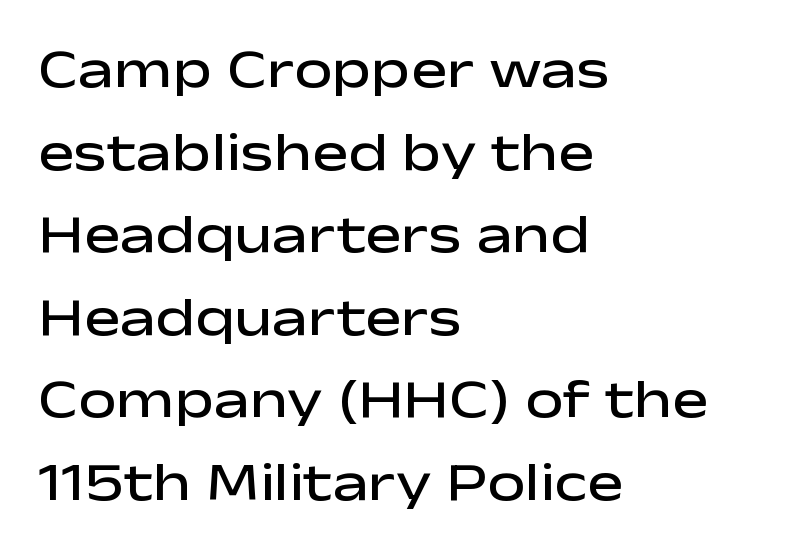
The image shows 54 px semibold, wide sans-serif type, upright; set left-aligned, normal line spacing (1.53x), normal letter spacing, not underlined; low stroke contrast and a medium x-height.
